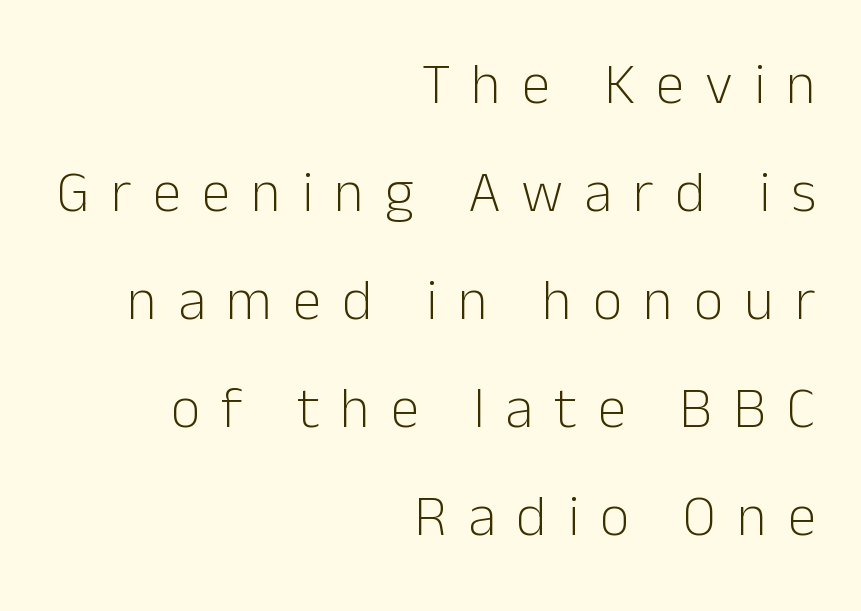
Q: Is the text bold? A: No.
Q: Is the text italic (slanted)? A: No, it is upright.
Q: Is the typeface a serif or a sans-serif typeface? A: Sans-serif.
Q: Is the text underlined? A: No.
Q: How is the paragraph aligned? A: Right-aligned.
Q: Is the spacing between letters normal or unusually wide? A: Unusually wide.
Q: Width (condensed, normal, or wide)? A: Normal.
Q: Stroke contrast? A: Low.
Q: x-height? A: Medium.
Q: Monospaced? A: No.
